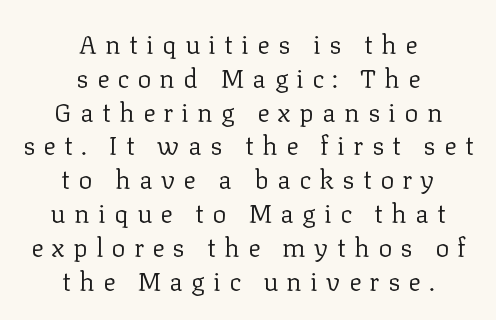
Whoever set this chose a conventional vertical rhythm. Spacing between characters has been opened up far beyond the box default. A light-to-regular cut is what we see here. This rendering features lettering with no underline. These lines are centered, leaving both edges ragged.
